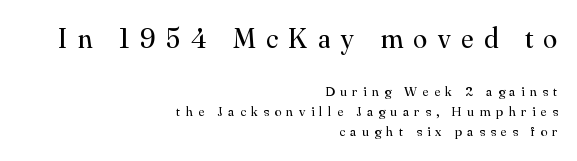
{"serif": "yes", "italic": "no", "bold": "no", "weight": "regular", "width": "normal", "stroke_contrast": "medium", "x_height": "small", "monospaced": "no", "underline": "no", "align": "right", "line_spacing": "normal", "line_spacing_ratio": 1.43, "letter_spacing": "wide", "letter_spacing_em": 0.39, "larger_block": "first", "size_ratio": 2.0, "glyph_px": 28}
